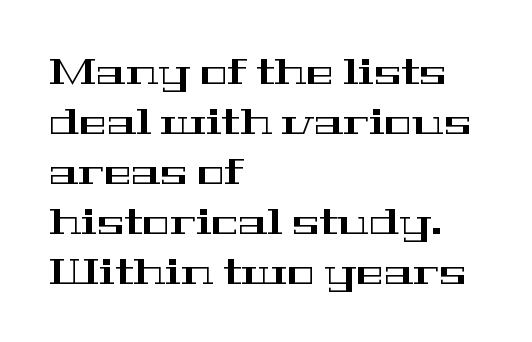
The image shows 37 px wide serif type, upright; set left-aligned, normal line spacing (1.35x), normal letter spacing, not underlined; high stroke contrast and a medium x-height.
